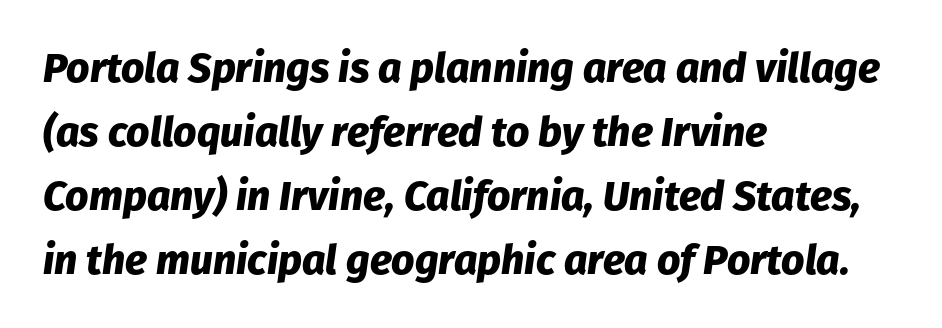
{"italic": "yes", "lean": "right", "slant_degrees": 8, "bold": "yes", "weight": "heavy", "width": "normal", "stroke_contrast": "low", "x_height": "medium", "monospaced": "no", "underline": "no", "align": "left", "line_spacing": "normal", "line_spacing_ratio": 1.56, "letter_spacing": "normal", "letter_spacing_em": 0.0, "glyph_px": 41}
